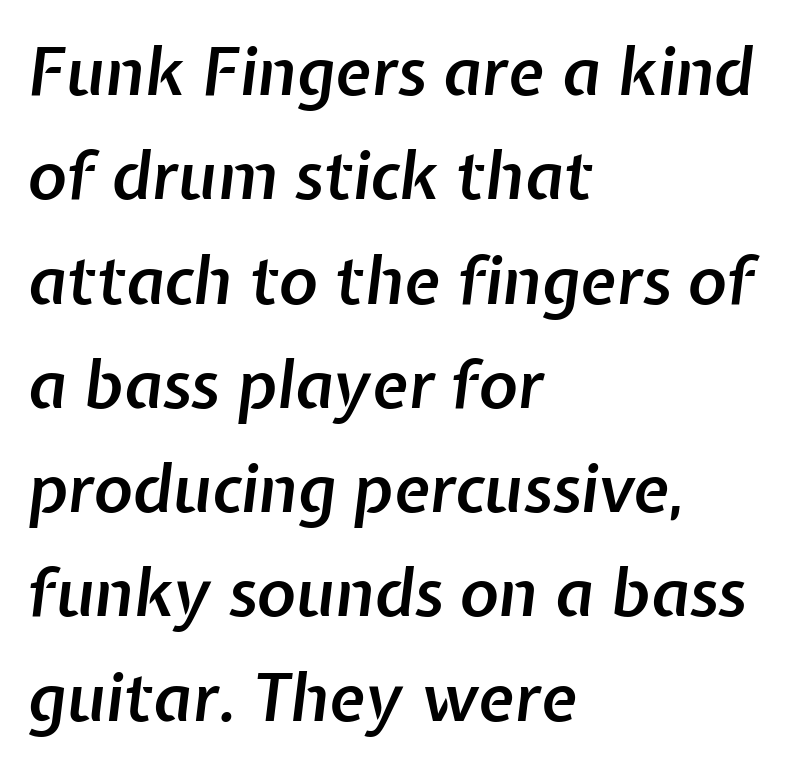
Emphasis by weight is partial: semibold. Looks like regular typesetting: each glyph gets only the width it needs. The block of text has a typical density, with ordinary space between rows. Quick note: underline off.
